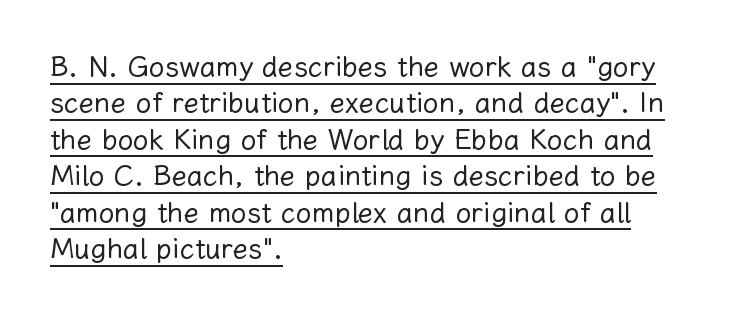
The image shows 28 px regular-weight type, upright; set left-aligned, normal line spacing (1.3x), normal letter spacing, underlined; low stroke contrast and a medium x-height.
